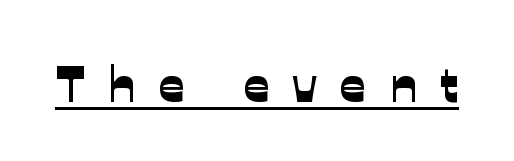
Q: Is the typeface a serif or a sans-serif typeface? A: Sans-serif.
Q: Is the text underlined? A: Yes.
Q: Is the spacing between letters normal or unusually wide? A: Unusually wide.
Q: Width (condensed, normal, or wide)? A: Normal.
Q: Stroke contrast? A: Low.
Q: x-height? A: Medium.
Q: Monospaced? A: No.
